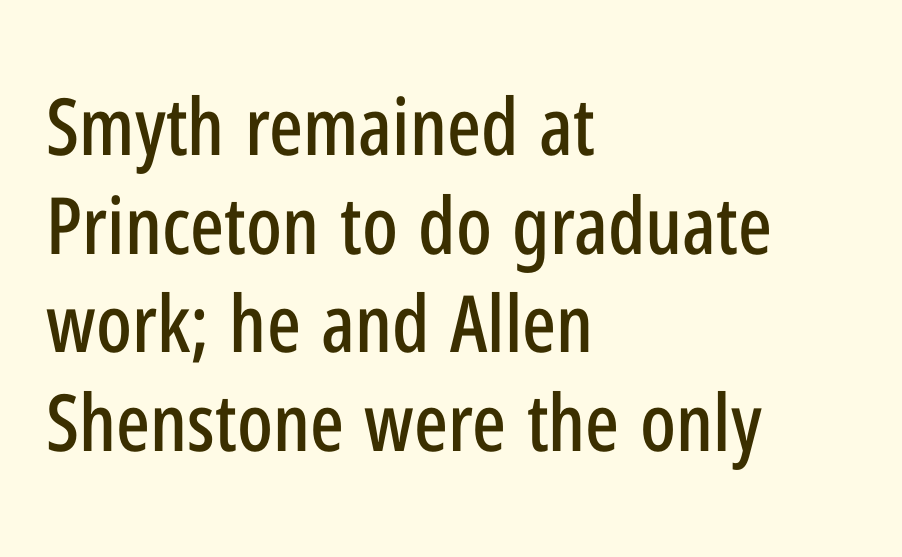
The image shows 79 px condensed sans-serif type, upright; set left-aligned, normal line spacing (1.25x), normal letter spacing, not underlined; low stroke contrast and a medium x-height.
